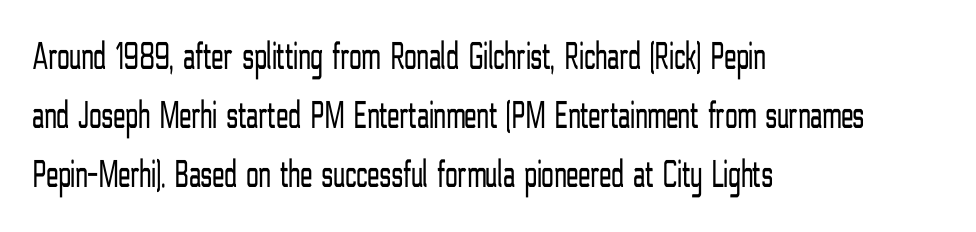
The image shows 40 px light, condensed sans-serif type, upright; set left-aligned, normal line spacing (1.48x), normal letter spacing, not underlined; low stroke contrast and a medium x-height.
